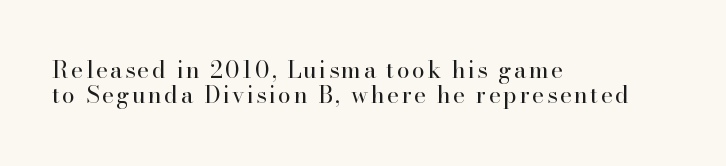
Q: Is the text bold? A: No.
Q: Is the text italic (slanted)? A: No, it is upright.
Q: Is the text underlined? A: No.
Q: How is the paragraph aligned? A: Left-aligned.
Q: Is the spacing between lines tight, normal or loose? A: Tight.
